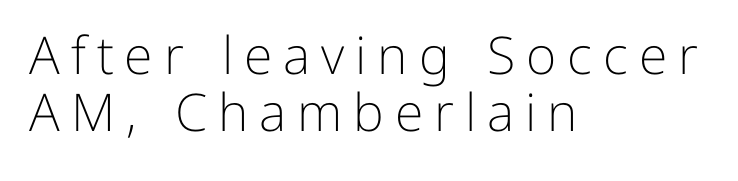
{"serif": "no", "italic": "no", "bold": "no", "weight": "light", "width": "normal", "stroke_contrast": "low", "x_height": "medium", "monospaced": "no", "underline": "no", "align": "left", "line_spacing": "tight", "line_spacing_ratio": 1.1, "letter_spacing": "wide", "letter_spacing_em": 0.21, "glyph_px": 52}
